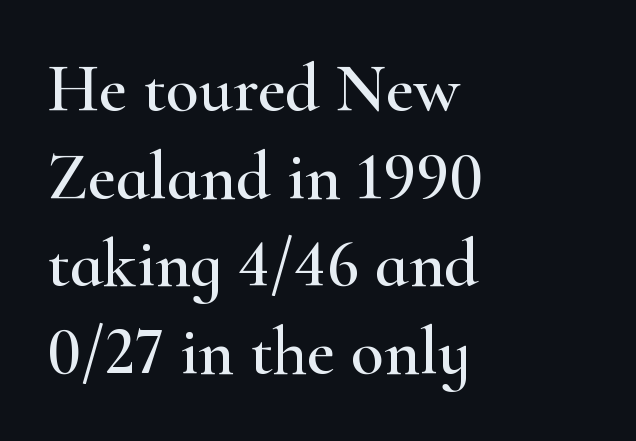
The image shows 68 px wide serif type, upright; set left-aligned, normal line spacing (1.29x), normal letter spacing, not underlined; high stroke contrast and a small x-height.
